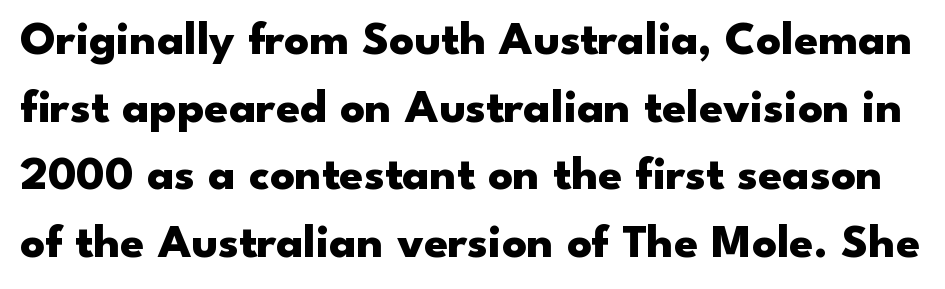
Nope, no serifs anywhere on these letters. Nope, not italic — everything's standing straight. Nobody touched the tracking dial on this one. Underlining? Definitely not there. Is this a fixed-width face? No — the glyphs have proportional, varying widths. How would I describe the line gaps? Plain and ordinary.
